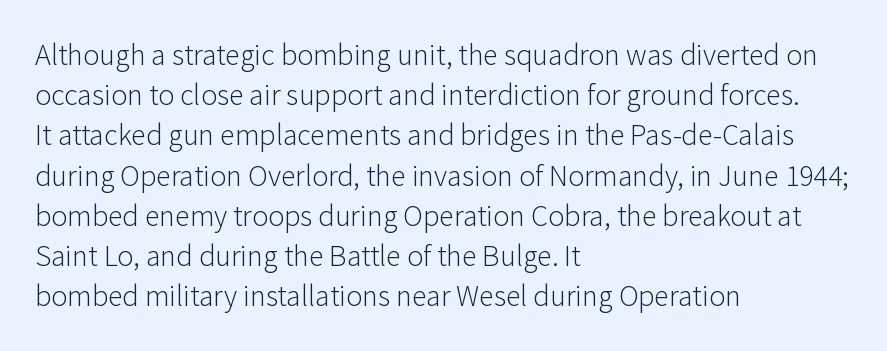
{"serif": "no", "italic": "no", "bold": "no", "weight": "light", "width": "normal", "stroke_contrast": "low", "x_height": "medium", "monospaced": "no", "underline": "no", "align": "left", "line_spacing": "normal", "line_spacing_ratio": 1.34, "letter_spacing": "normal", "letter_spacing_em": 0.0, "glyph_px": 30}
